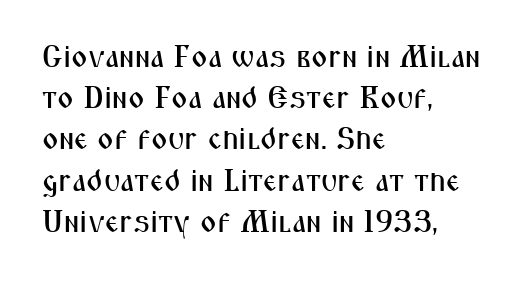
Every row of glyphs begins at an identical x-position on the left. Nobody touched the tracking dial on this one. A sans-serif font was chosen for this passage. In terms of leading, this rendering sits right in the middle. You could not count columns in this text — the font is proportionally spaced.
